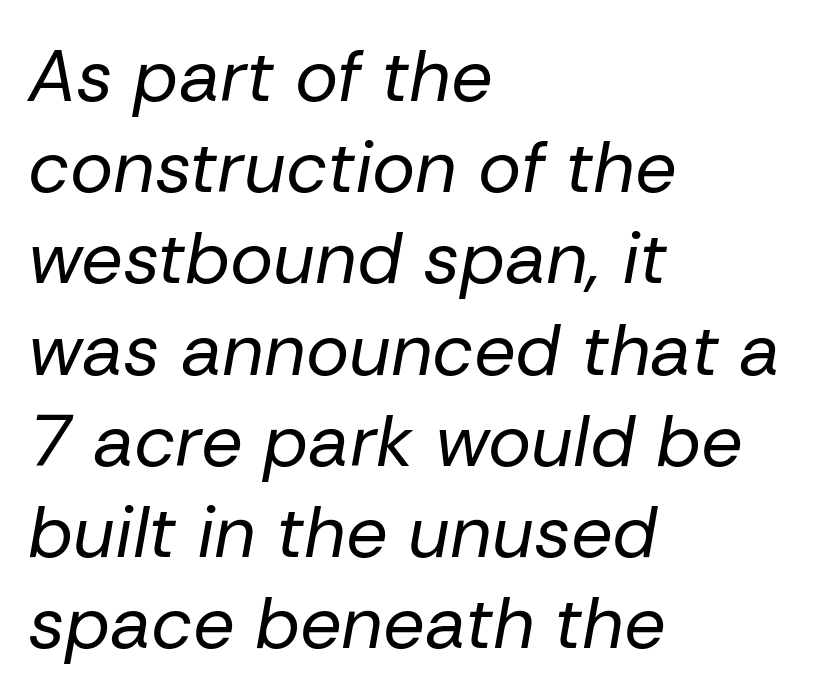
{"italic": "yes", "lean": "right", "slant_degrees": 10, "bold": "no", "weight": "regular", "width": "normal", "stroke_contrast": "low", "x_height": "medium", "monospaced": "no", "underline": "no", "align": "left", "line_spacing": "normal", "line_spacing_ratio": 1.25, "letter_spacing": "normal", "letter_spacing_em": 0.0, "glyph_px": 73}
